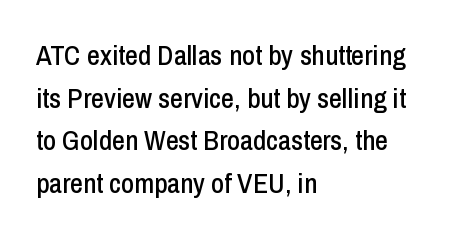
Q: Is the text italic (slanted)? A: No, it is upright.
Q: Is the typeface a serif or a sans-serif typeface? A: Sans-serif.
Q: Is the text underlined? A: No.
Q: How is the paragraph aligned? A: Left-aligned.
Q: Is the spacing between letters normal or unusually wide? A: Normal.
Q: Is the spacing between lines tight, normal or loose? A: Normal.
Q: Width (condensed, normal, or wide)? A: Condensed.
Q: Stroke contrast? A: Low.
Q: x-height? A: Medium.
Q: Monospaced? A: No.
